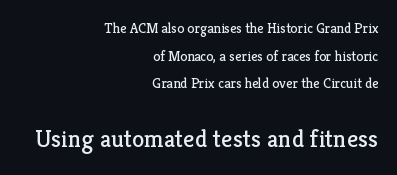
The letters stand upright; this is a roman face. A typesetter would call this leading open, well beyond the default. Unbolded letterforms with no extra heft. How are the letters spaced? Ordinarily, with no added tracking.
